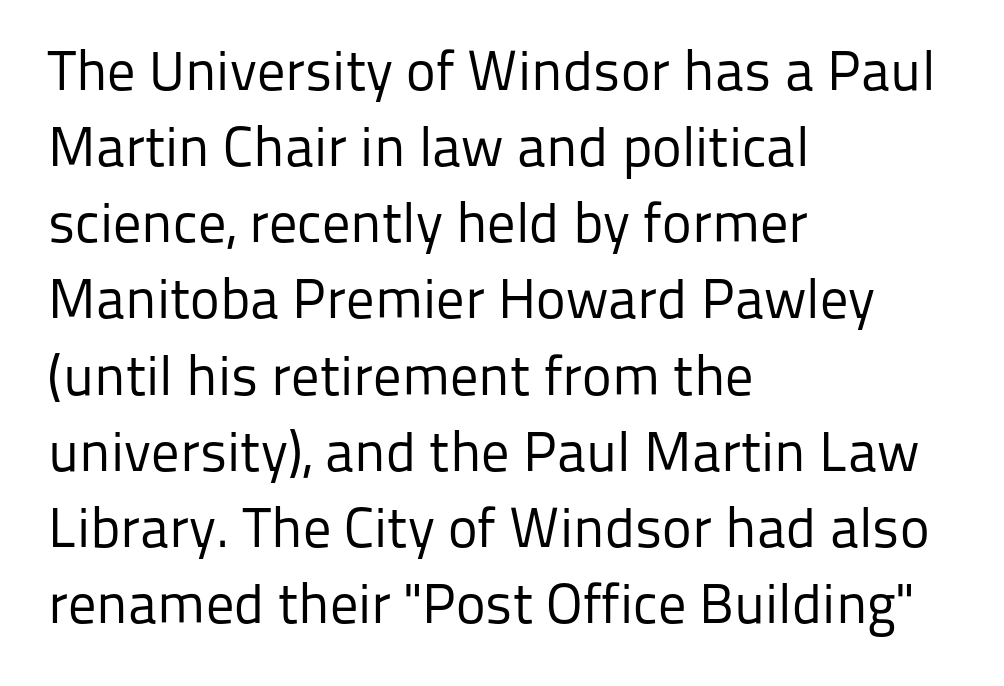
The image shows 56 px regular-weight sans-serif type, upright; set left-aligned, normal line spacing (1.36x), normal letter spacing, not underlined; low stroke contrast and a medium x-height.
